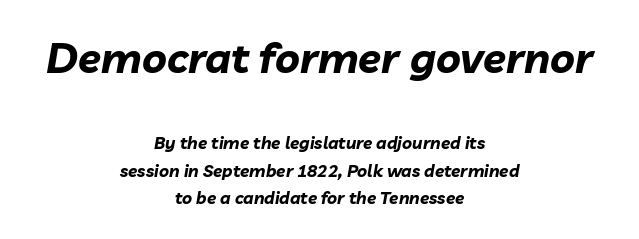
Q: Is the text bold? A: Yes.
Q: Is the text italic (slanted)? A: Yes, it leans right by about 10 degrees.
Q: Is the text underlined? A: No.
Q: How is the paragraph aligned? A: Centered.
Q: Is the spacing between letters normal or unusually wide? A: Normal.
Q: Is the spacing between lines tight, normal or loose? A: Normal.
Q: Which block of text is set in a larger size, the first (top) or the second (bottom)? A: The first (top) one.
Q: Width (condensed, normal, or wide)? A: Normal.
Q: Stroke contrast? A: Low.
Q: x-height? A: Medium.
Q: Monospaced? A: No.
